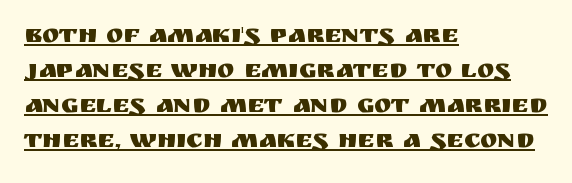
Q: Is the text italic (slanted)? A: No, it is upright.
Q: Is the text underlined? A: Yes.
Q: How is the paragraph aligned? A: Left-aligned.
Q: Is the spacing between letters normal or unusually wide? A: Normal.
Q: Is the spacing between lines tight, normal or loose? A: Normal.
